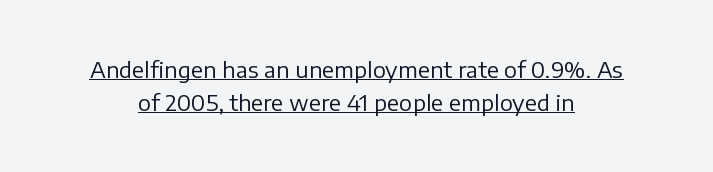
Q: Is the text bold? A: No.
Q: Is the text italic (slanted)? A: No, it is upright.
Q: Is the text underlined? A: Yes.
Q: How is the paragraph aligned? A: Centered.
Q: Is the spacing between letters normal or unusually wide? A: Normal.
Q: Is the spacing between lines tight, normal or loose? A: Normal.
